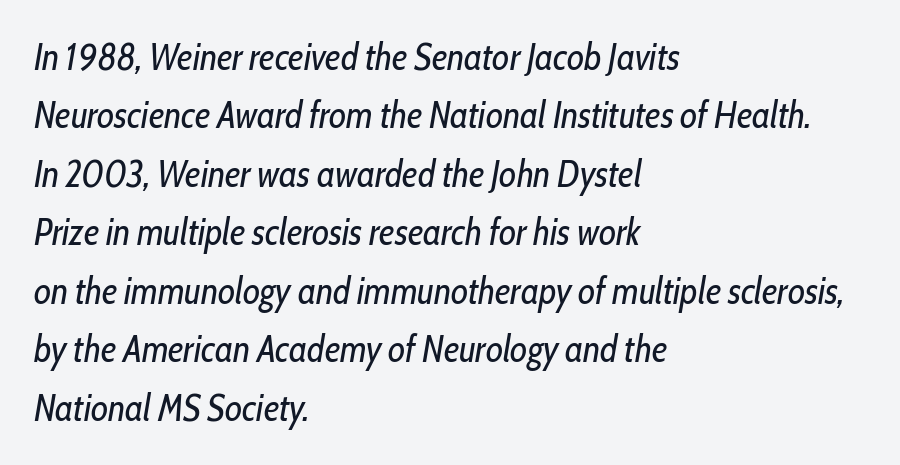
The image shows 37 px regular-weight, condensed type, italic (leaning right); set left-aligned, normal line spacing (1.58x), normal letter spacing, not underlined; low stroke contrast and a medium x-height.
